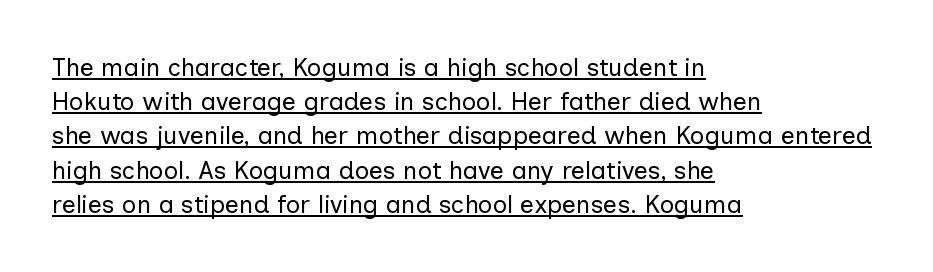
The image shows 25 px text type, upright; set left-aligned, normal line spacing (1.37x), normal letter spacing, underlined.
